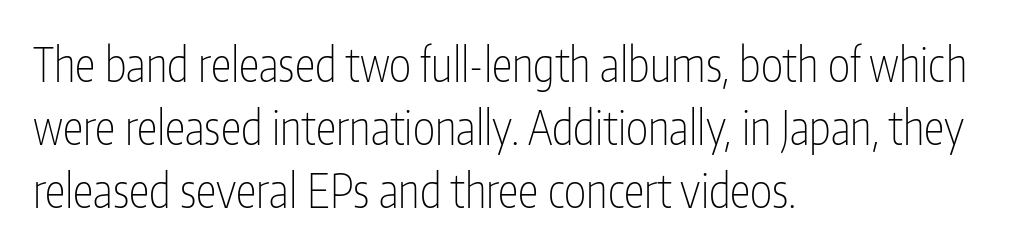
{"serif": "no", "italic": "no", "bold": "no", "weight": "thin", "width": "condensed", "stroke_contrast": "low", "x_height": "medium", "monospaced": "no", "underline": "no", "align": "left", "line_spacing": "normal", "line_spacing_ratio": 1.34, "letter_spacing": "normal", "letter_spacing_em": 0.0, "glyph_px": 47}
